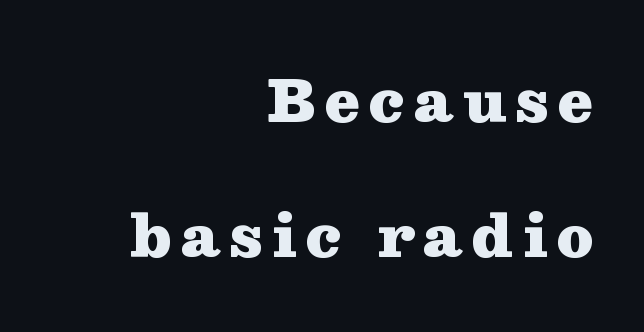
{"serif": "yes", "italic": "no", "bold": "yes", "weight": "heavy", "width": "wide", "stroke_contrast": "medium", "x_height": "medium", "monospaced": "no", "underline": "no", "align": "right", "line_spacing": "loose", "line_spacing_ratio": 2.36, "glyph_px": 57}
